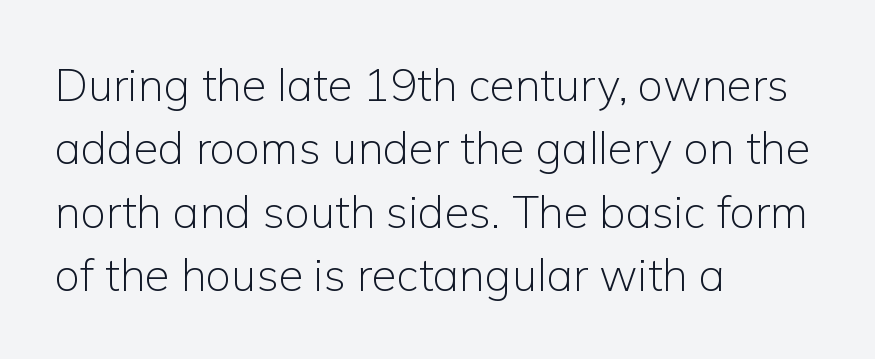
{"serif": "no", "italic": "no", "bold": "no", "weight": "light", "width": "normal", "stroke_contrast": "low", "x_height": "medium", "monospaced": "no", "underline": "no", "align": "left", "line_spacing": "normal", "line_spacing_ratio": 1.41, "letter_spacing": "normal", "letter_spacing_em": 0.0, "glyph_px": 45}
